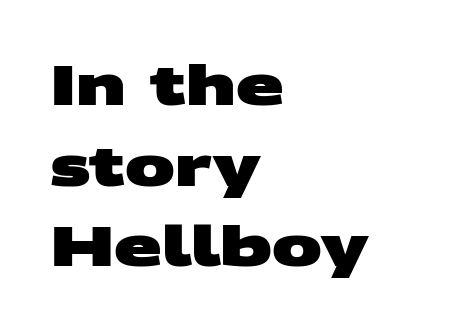
The image shows 56 px heavy, wide sans-serif type; set left-aligned, normal line spacing (1.44x), normal letter spacing, not underlined; medium stroke contrast and a large x-height.
